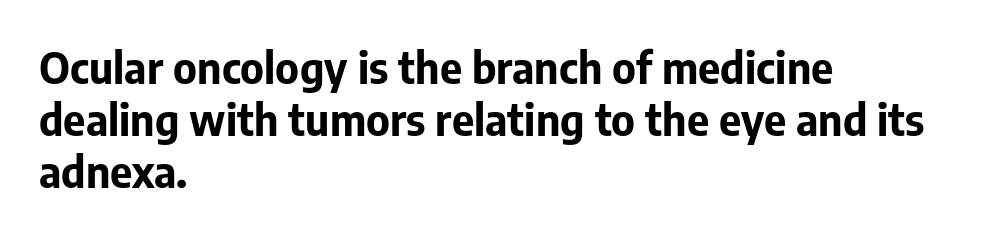
The image shows 43 px bold sans-serif type, upright; set left-aligned, line spacing 1.21x, normal letter spacing, not underlined; low stroke contrast and a medium x-height.
